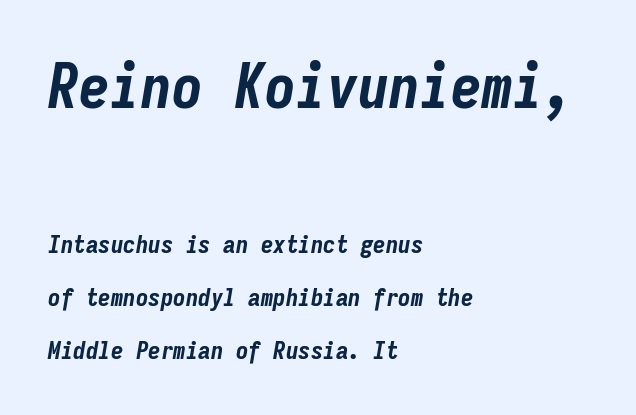
{"italic": "yes", "lean": "right", "slant_degrees": 9, "bold": "yes", "weight": "bold", "width": "condensed", "stroke_contrast": "low", "x_height": "medium", "monospaced": "yes", "underline": "no", "align": "left", "line_spacing": "loose", "line_spacing_ratio": 2.11, "letter_spacing": "normal", "letter_spacing_em": 0.0, "larger_block": "first", "size_ratio": 2.48, "glyph_px": 62}
